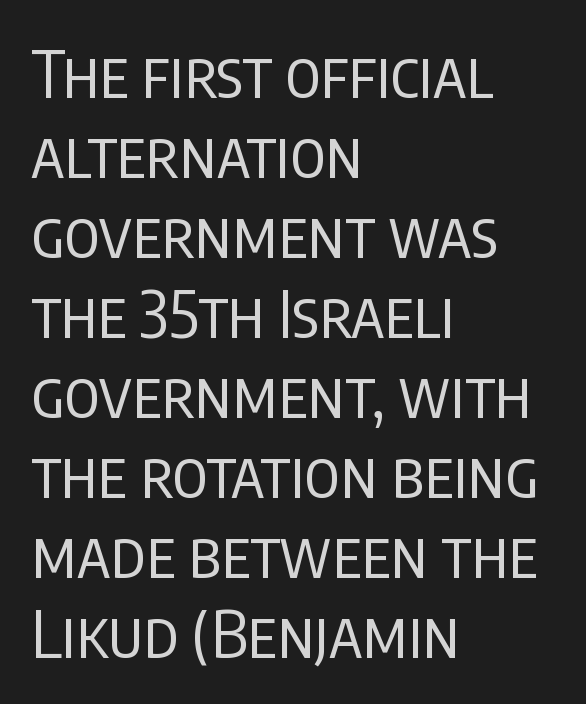
The image shows 65 px regular-weight, condensed sans-serif type, upright; set left-aligned, line spacing 1.23x, normal letter spacing, not underlined; low stroke contrast and a large x-height.
